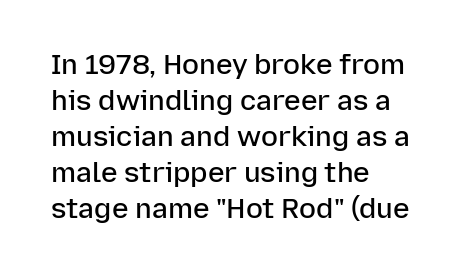
One-word summary of the alignment: left. The sample has been set in demibold, a notch under bold. Italic? Not at all — the glyphs are vertical. A normal amount of white space separates one row of letters from the next.
